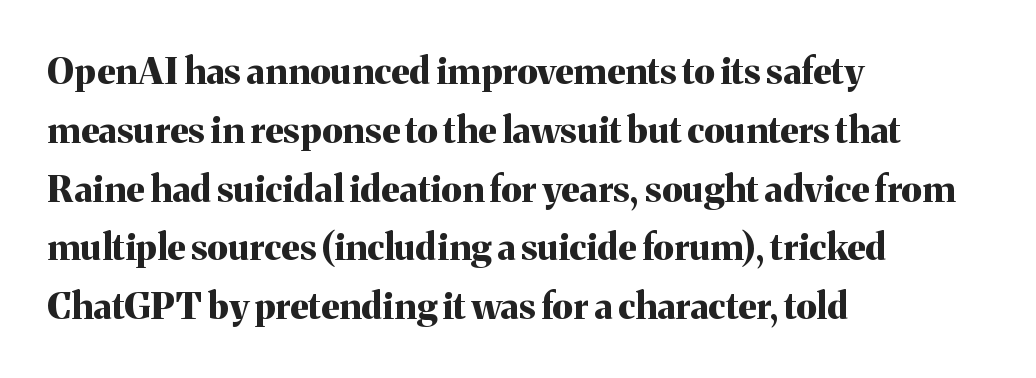
The image shows 37 px bold serif type, upright; set left-aligned, normal line spacing (1.59x), normal letter spacing, not underlined; medium stroke contrast and a medium x-height.
